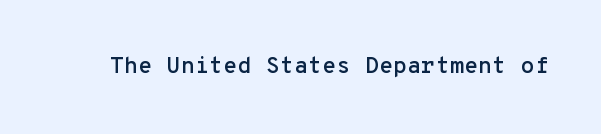
Each word holds together tightly as a unit, with standard inter-letter gaps. Posture: upright roman. The specimen omits any rule beneath the text block's lines.
